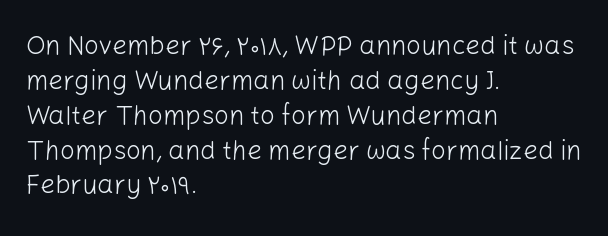
The strip under each line holds only bare page. Short note: letters normally spaced. The axis of the letterforms is exactly vertical. Line spacing here is normal. The rendering anchors every line to the left-hand side.
